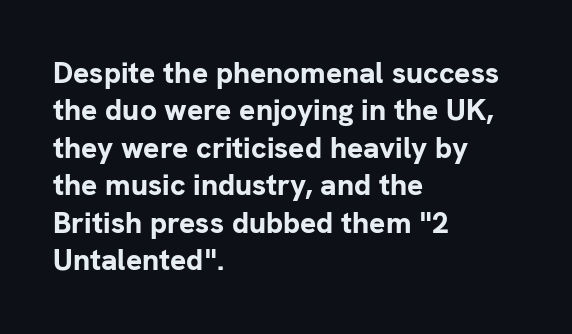
Q: Is the text bold? A: Yes.
Q: Is the text italic (slanted)? A: No, it is upright.
Q: Is the typeface a serif or a sans-serif typeface? A: Sans-serif.
Q: Is the text underlined? A: No.
Q: How is the paragraph aligned? A: Left-aligned.
Q: Is the spacing between letters normal or unusually wide? A: Normal.
Q: Is the spacing between lines tight, normal or loose? A: Normal.
Q: Width (condensed, normal, or wide)? A: Normal.
Q: Stroke contrast? A: Low.
Q: x-height? A: Medium.
Q: Monospaced? A: No.
